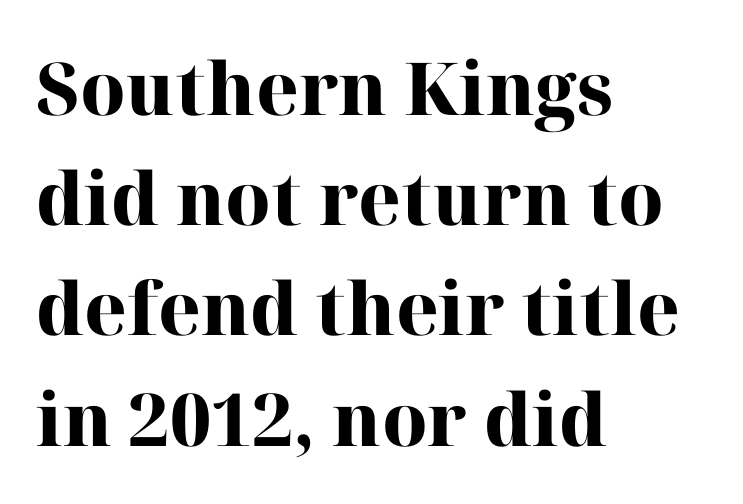
The image shows 73 px heavy serif type, upright; set left-aligned, normal line spacing (1.51x), normal letter spacing, not underlined; high stroke contrast and a medium x-height.
